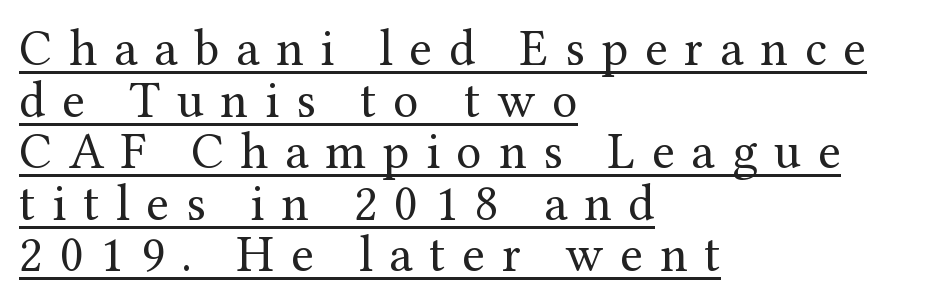
Q: Is the text bold? A: No.
Q: Is the text italic (slanted)? A: No, it is upright.
Q: Is the typeface a serif or a sans-serif typeface? A: Serif.
Q: Is the text underlined? A: Yes.
Q: How is the paragraph aligned? A: Left-aligned.
Q: Is the spacing between letters normal or unusually wide? A: Unusually wide.
Q: Is the spacing between lines tight, normal or loose? A: Tight.
Q: Width (condensed, normal, or wide)? A: Normal.
Q: Stroke contrast? A: Medium.
Q: x-height? A: Medium.
Q: Monospaced? A: No.
